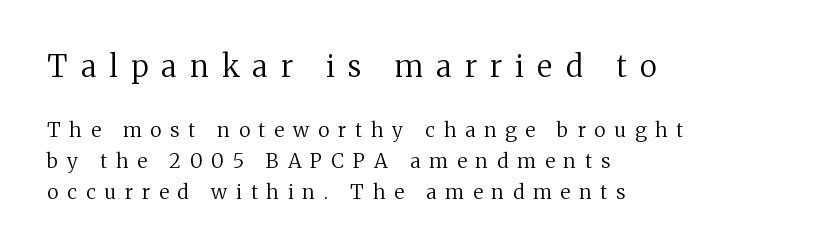
{"serif": "yes", "italic": "no", "bold": "no", "weight": "regular", "width": "normal", "stroke_contrast": "medium", "x_height": "medium", "monospaced": "no", "underline": "no", "align": "left", "line_spacing": "normal", "line_spacing_ratio": 1.54, "letter_spacing": "wide", "letter_spacing_em": 0.45, "larger_block": "first", "size_ratio": 1.5, "glyph_px": 30}
